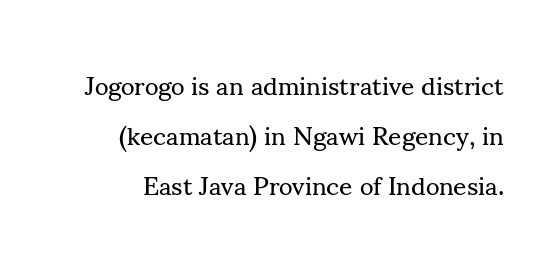
Q: Is the text bold? A: No.
Q: Is the text italic (slanted)? A: No, it is upright.
Q: Is the text underlined? A: No.
Q: How is the paragraph aligned? A: Right-aligned.
Q: Is the spacing between letters normal or unusually wide? A: Normal.
Q: Is the spacing between lines tight, normal or loose? A: Loose.
